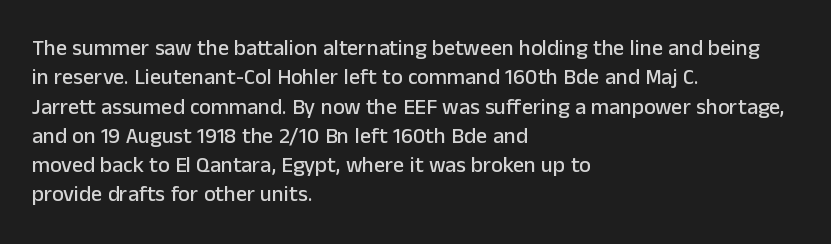
The image shows 22 px text type, upright; set left-aligned, normal line spacing (1.33x), normal letter spacing, not underlined.
